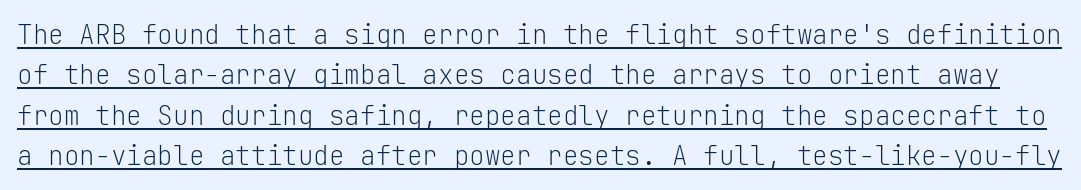
{"italic": "no", "bold": "no", "underline": "yes", "line_spacing": "normal", "line_spacing_ratio": 1.55, "letter_spacing": "normal", "letter_spacing_em": 0.0, "glyph_px": 26}
